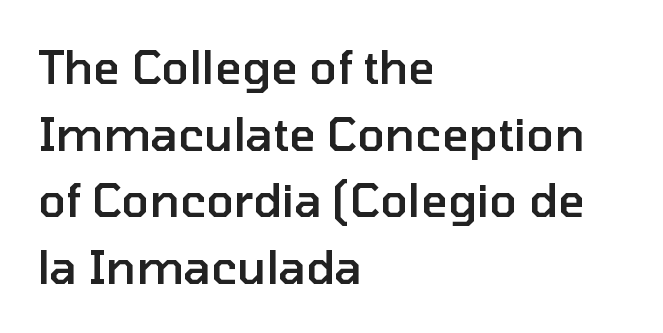
The image shows 46 px semibold sans-serif type, upright; set left-aligned, normal line spacing (1.45x), normal letter spacing, not underlined; low stroke contrast and a medium x-height.
